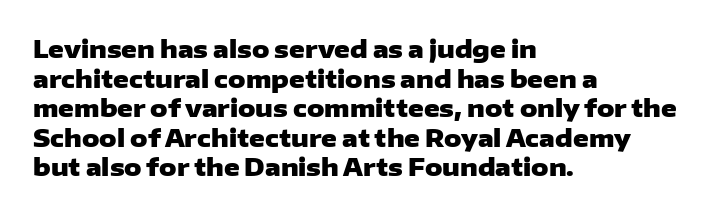
The image shows 24 px bold type, upright; set left-aligned, line spacing 1.23x, normal letter spacing, not underlined.
